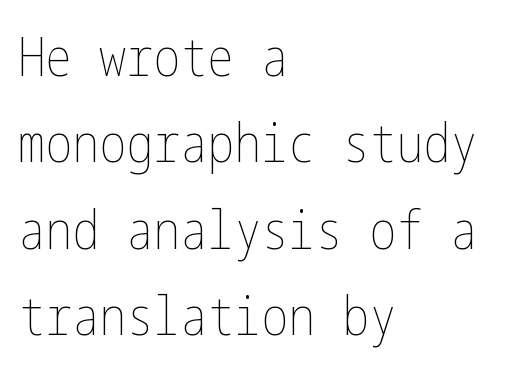
Regular leading. The lettering stays uniformly vertical, giving the passage a roman look. Characters follow at the spacing the type designer built in. This rendering uses left alignment, leaving the right contour irregular. Summary of weight: not heavy and not bold.
